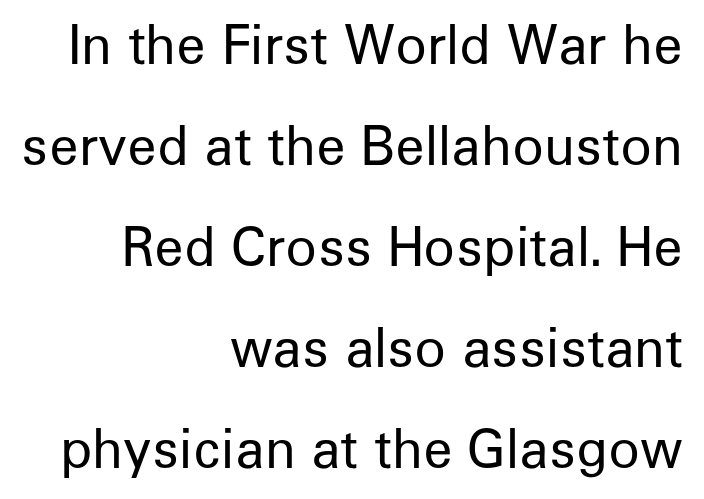
{"serif": "no", "italic": "no", "bold": "no", "weight": "regular", "width": "normal", "stroke_contrast": "low", "x_height": "medium", "monospaced": "no", "underline": "no", "align": "right", "line_spacing": "loose", "line_spacing_ratio": 1.94, "letter_spacing": "normal", "letter_spacing_em": 0.0, "glyph_px": 52}
